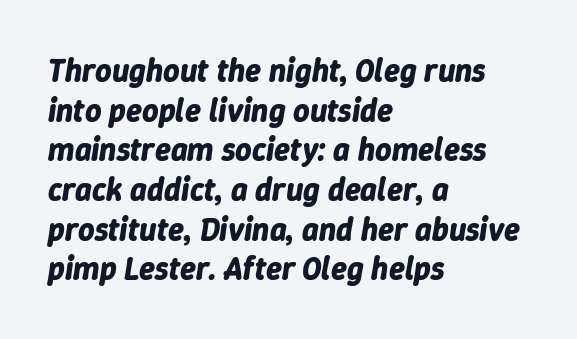
Q: Is the text bold? A: Yes.
Q: Is the text italic (slanted)? A: Yes, it leans right by about 9 degrees.
Q: Is the text underlined? A: No.
Q: How is the paragraph aligned? A: Left-aligned.
Q: Is the spacing between letters normal or unusually wide? A: Normal.
Q: Width (condensed, normal, or wide)? A: Normal.
Q: Stroke contrast? A: Low.
Q: x-height? A: Medium.
Q: Monospaced? A: No.
